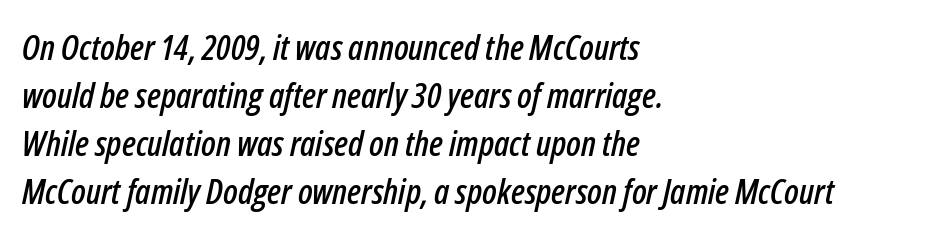
{"italic": "yes", "lean": "right", "slant_degrees": 12, "width": "condensed", "stroke_contrast": "low", "x_height": "medium", "monospaced": "no", "underline": "no", "align": "left", "line_spacing": "normal", "line_spacing_ratio": 1.37, "letter_spacing": "normal", "letter_spacing_em": 0.0, "glyph_px": 35}
